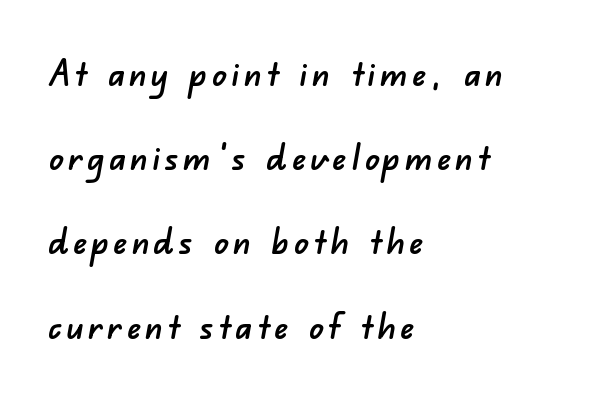
In terms of letterform style, serifs are entirely absent. Every row of glyphs begins at an identical x-position on the left. Line spacing here is loose. A typesetter would call this proportional, since set widths differ per character. Descender tails drop into unmarked territory.
